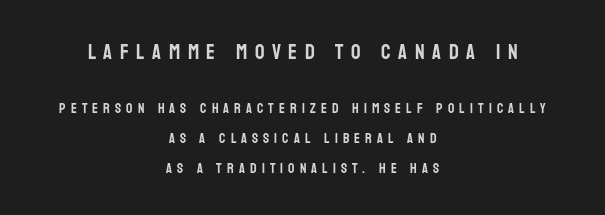
{"italic": "no", "underline": "no", "align": "center", "line_spacing": "loose", "line_spacing_ratio": 2.14, "letter_spacing": "wide", "letter_spacing_em": 0.36, "larger_block": "first", "size_ratio": 1.5, "glyph_px": 21}
